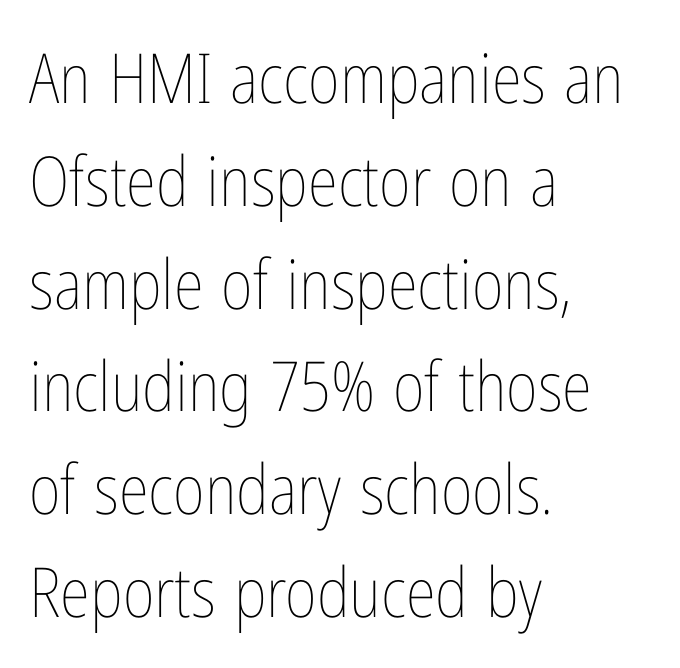
{"italic": "no", "bold": "no", "weight": "thin", "width": "condensed", "stroke_contrast": "low", "x_height": "medium", "monospaced": "no", "underline": "no", "align": "left", "line_spacing": "normal", "line_spacing_ratio": 1.49, "letter_spacing": "normal", "letter_spacing_em": 0.0, "glyph_px": 69}
